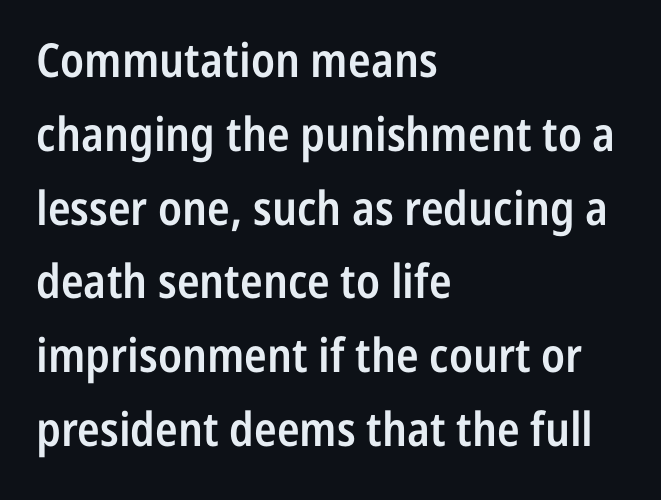
Nothing sits at the stroke ends, so this counts as sans-serif. Is there much room between lines? A standard amount, neither cramped nor airy. Every character sits straight up, as roman type does. You could not count columns in this text — the font is proportionally spaced. These lines are set flush left with a ragged right edge. Stroke thickness is moderately raised; the sample reads as semibold.
